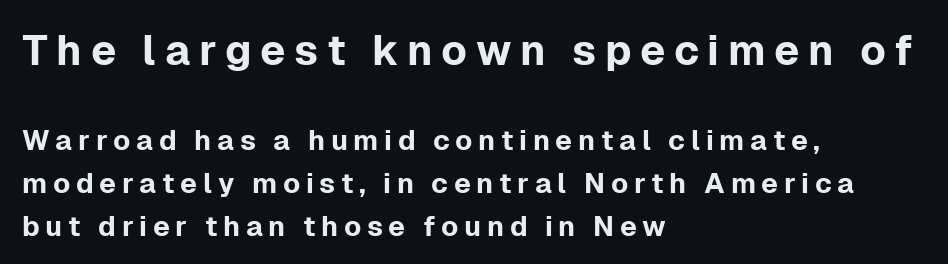
The image shows 42 px sans-serif type, upright; set left-aligned, normal line spacing (1.55x), unusually wide letter spacing (+0.2 em), not underlined; the first (top) block is 1.5x larger; low stroke contrast and a medium x-height.
